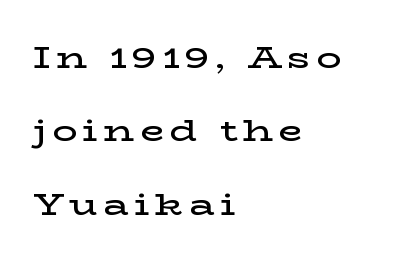
Little horizontal feet cap the strokes, marking this as serif type. Each row of text sits above clean, open space. Note the varied advance widths — an 'i' is clearly narrower than an 'm'. Loosely led — the rows are spread out.
